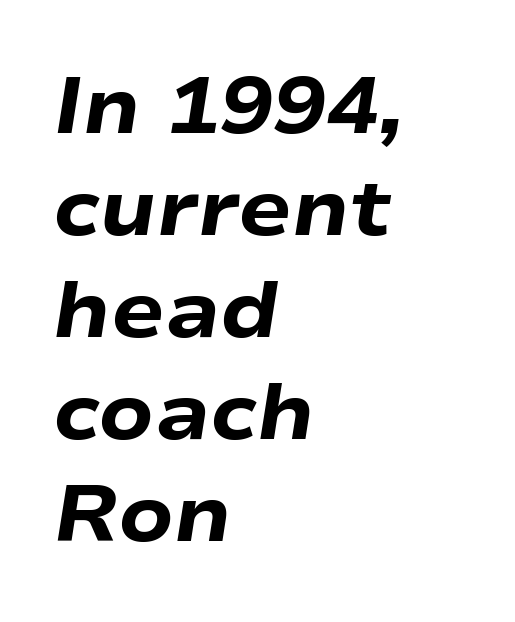
Q: Is the text bold? A: Yes.
Q: Is the text italic (slanted)? A: Yes, it leans right by about 9 degrees.
Q: Is the text underlined? A: No.
Q: How is the paragraph aligned? A: Left-aligned.
Q: Is the spacing between letters normal or unusually wide? A: Normal.
Q: Is the spacing between lines tight, normal or loose? A: Normal.
Q: Width (condensed, normal, or wide)? A: Wide.
Q: Stroke contrast? A: Low.
Q: x-height? A: Medium.
Q: Monospaced? A: No.
